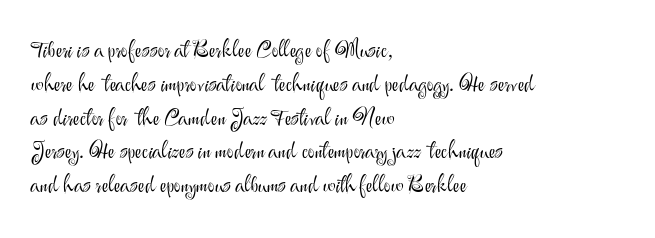
The image shows 23 px text type; set left-aligned, normal line spacing (1.47x), normal letter spacing, not underlined.
